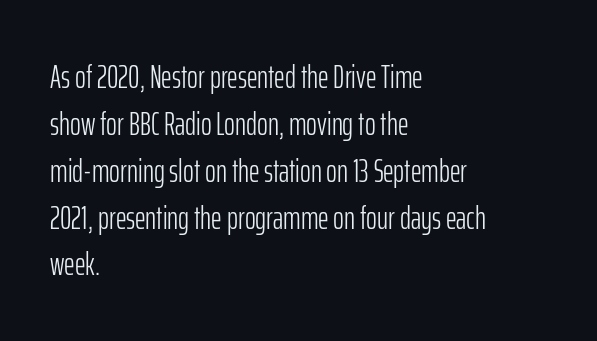
Q: Is the text bold? A: No.
Q: Is the text italic (slanted)? A: No, it is upright.
Q: Is the typeface a serif or a sans-serif typeface? A: Sans-serif.
Q: Is the text underlined? A: No.
Q: How is the paragraph aligned? A: Left-aligned.
Q: Is the spacing between letters normal or unusually wide? A: Normal.
Q: Is the spacing between lines tight, normal or loose? A: Normal.
Q: Width (condensed, normal, or wide)? A: Condensed.
Q: Stroke contrast? A: Low.
Q: x-height? A: Medium.
Q: Monospaced? A: No.
